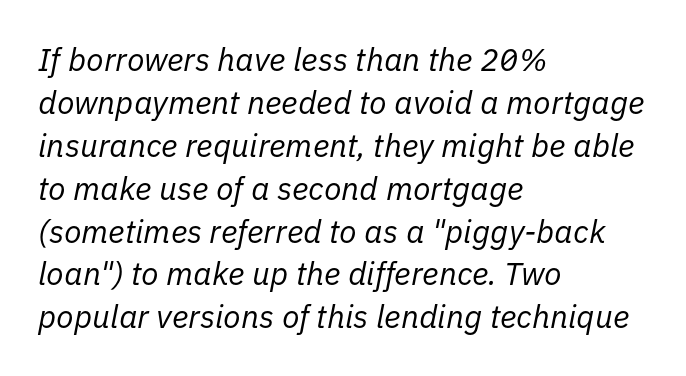
{"italic": "yes", "lean": "right", "slant_degrees": 11, "bold": "no", "weight": "regular", "width": "normal", "stroke_contrast": "low", "x_height": "medium", "monospaced": "no", "underline": "no", "align": "left", "line_spacing": "normal", "line_spacing_ratio": 1.34, "letter_spacing": "normal", "letter_spacing_em": 0.0, "glyph_px": 32}
